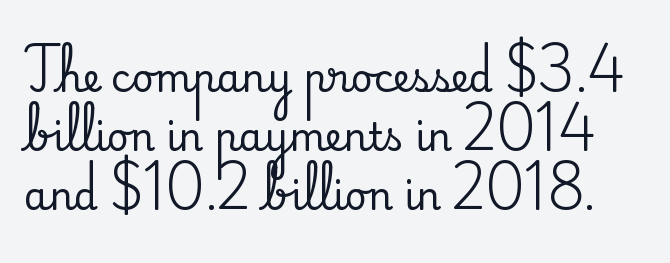
A typesetter would call this proportional, since set widths differ per character. The lettering stays uniformly vertical, giving the passage a roman look. Students, note that the glyphs here touch the page at normal intervals. A clean baseline with only descenders dipping below it. Evenly set lines give the paragraph a standard silhouette.
